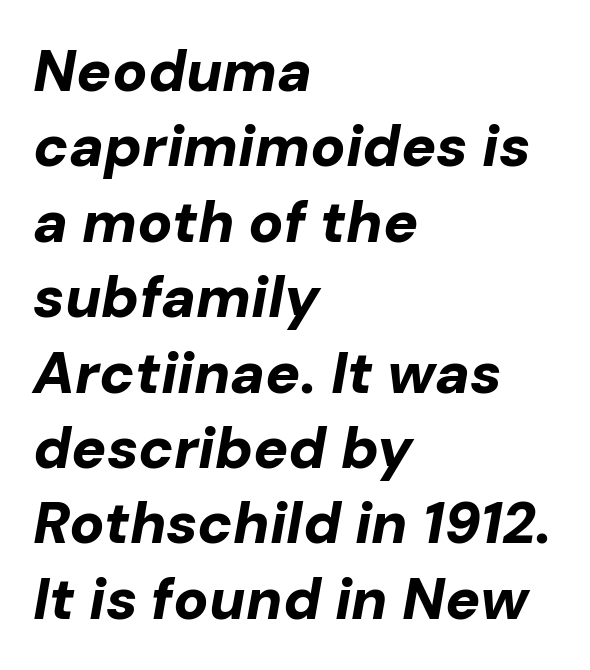
Q: Is the text bold? A: Yes.
Q: Is the text italic (slanted)? A: Yes, it leans right by about 10 degrees.
Q: Is the text underlined? A: No.
Q: How is the paragraph aligned? A: Left-aligned.
Q: Is the spacing between letters normal or unusually wide? A: Normal.
Q: Is the spacing between lines tight, normal or loose? A: Normal.
Q: Width (condensed, normal, or wide)? A: Normal.
Q: Stroke contrast? A: Low.
Q: x-height? A: Medium.
Q: Monospaced? A: No.
